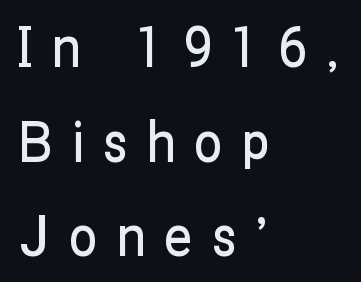
The rendering anchors every line to the left-hand side. Nope, not italic — everything's standing straight. Is there much room between lines? A standard amount, neither cramped nor airy. Underline: absent. Looks like regular typesetting: each glyph gets only the width it needs. The text was rendered using a sans face with plain stroke endings.
